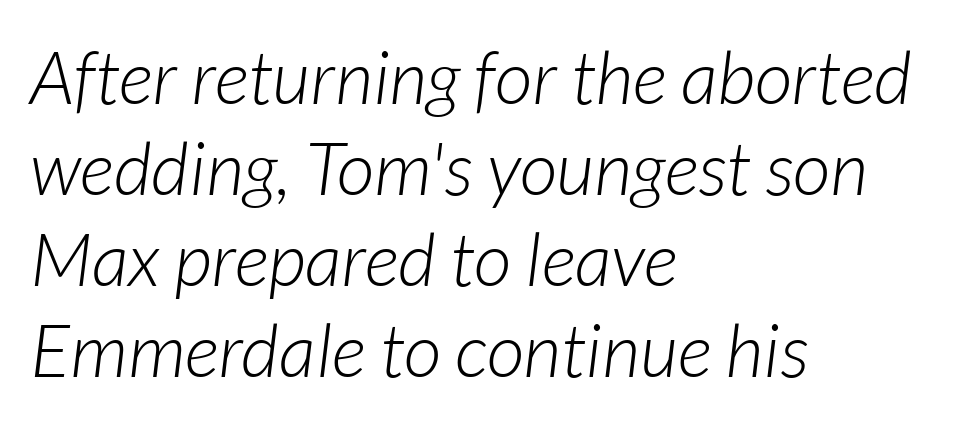
{"italic": "yes", "lean": "right", "slant_degrees": 7, "bold": "no", "weight": "light", "width": "normal", "stroke_contrast": "low", "x_height": "medium", "monospaced": "no", "underline": "no", "align": "left", "line_spacing_ratio": 1.23, "letter_spacing": "normal", "letter_spacing_em": 0.0, "glyph_px": 74}
